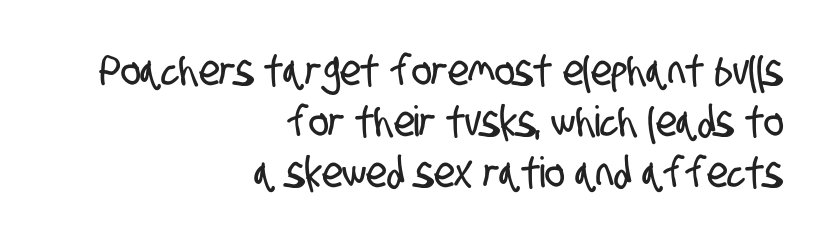
Q: Is the typeface a serif or a sans-serif typeface? A: Sans-serif.
Q: Is the text underlined? A: No.
Q: How is the paragraph aligned? A: Right-aligned.
Q: Is the spacing between letters normal or unusually wide? A: Normal.
Q: Width (condensed, normal, or wide)? A: Condensed.
Q: Stroke contrast? A: Low.
Q: x-height? A: Large.
Q: Monospaced? A: No.
